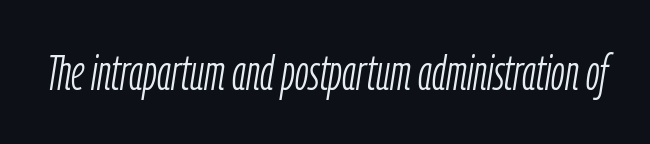
The image shows 49 px light, condensed type, italic (leaning right); set normal letter spacing, not underlined; low stroke contrast and a medium x-height.
